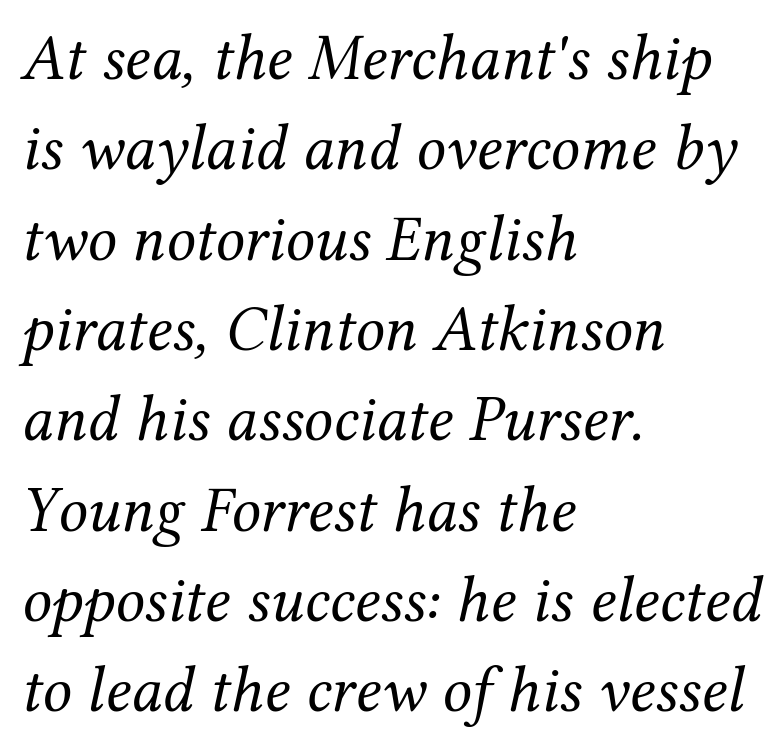
The image shows 65 px regular-weight serif type, italic (leaning right); set left-aligned, normal line spacing (1.39x), normal letter spacing, not underlined; medium stroke contrast and a medium x-height.
